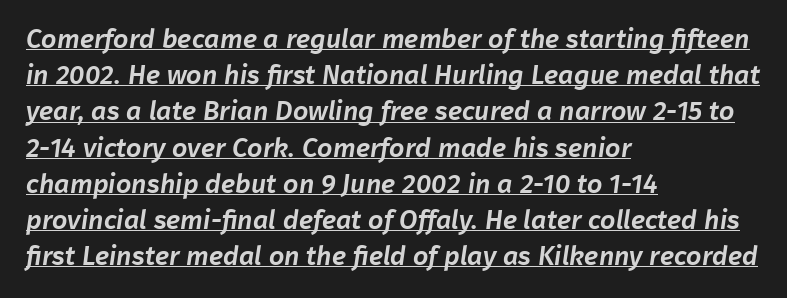
{"underline": "yes", "align": "left", "line_spacing": "normal", "line_spacing_ratio": 1.34, "letter_spacing": "normal", "letter_spacing_em": 0.0, "glyph_px": 27}
